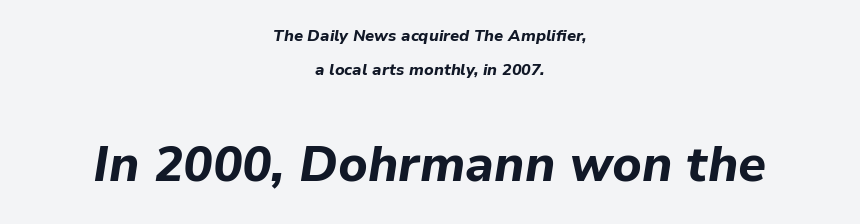
Every row of glyphs is offset so its center matches the block's center. Does the leading feel generous? Absolutely, it's lavish. Summary of weight: heavy, a full bold. Between these two stacked blocks, the lower one wins on size.
